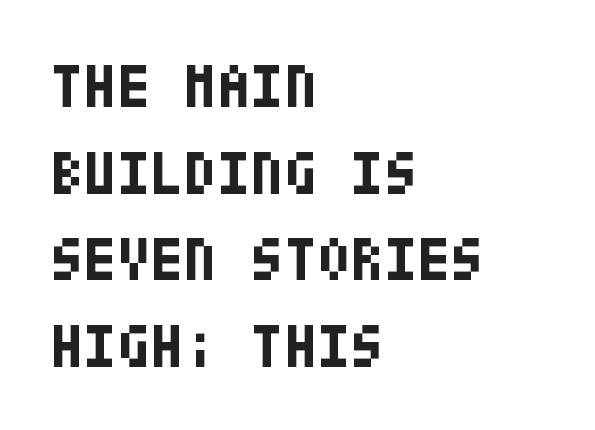
{"serif": "no", "italic": "no", "bold": "yes", "weight": "bold", "width": "condensed", "stroke_contrast": "low", "x_height": "large", "underline": "no", "align": "left", "line_spacing": "normal", "line_spacing_ratio": 1.42, "letter_spacing": "normal", "letter_spacing_em": 0.0, "glyph_px": 61}
